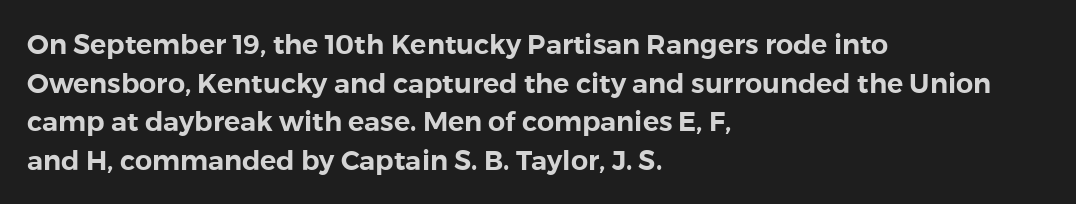
{"italic": "no", "underline": "no", "align": "left", "line_spacing": "normal", "line_spacing_ratio": 1.43, "letter_spacing": "normal", "letter_spacing_em": 0.0, "glyph_px": 27}
